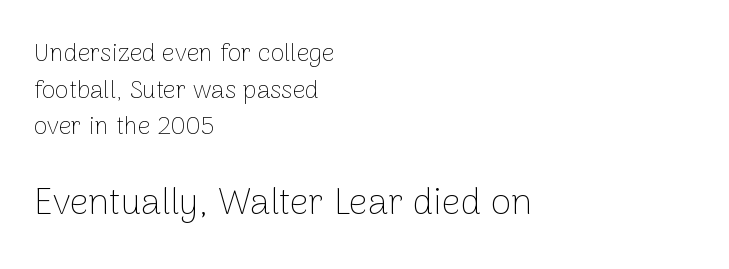
{"serif": "no", "italic": "no", "bold": "no", "weight": "thin", "width": "normal", "stroke_contrast": "low", "x_height": "medium", "monospaced": "no", "underline": "no", "align": "left", "line_spacing": "normal", "line_spacing_ratio": 1.47, "letter_spacing": "normal", "letter_spacing_em": 0.0, "larger_block": "second", "size_ratio": 1.48, "glyph_px": 37}
